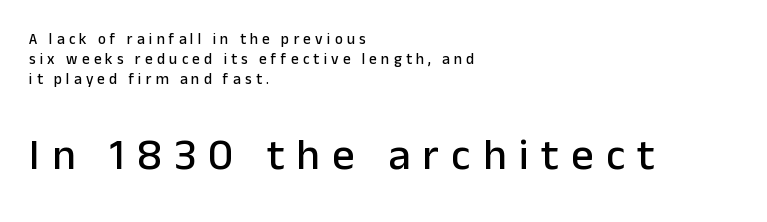
{"serif": "no", "italic": "no", "width": "normal", "stroke_contrast": "low", "x_height": "medium", "monospaced": "no", "underline": "no", "align": "left", "line_spacing": "normal", "line_spacing_ratio": 1.35, "letter_spacing": "wide", "letter_spacing_em": 0.28, "larger_block": "second", "size_ratio": 2.93, "glyph_px": 44}
